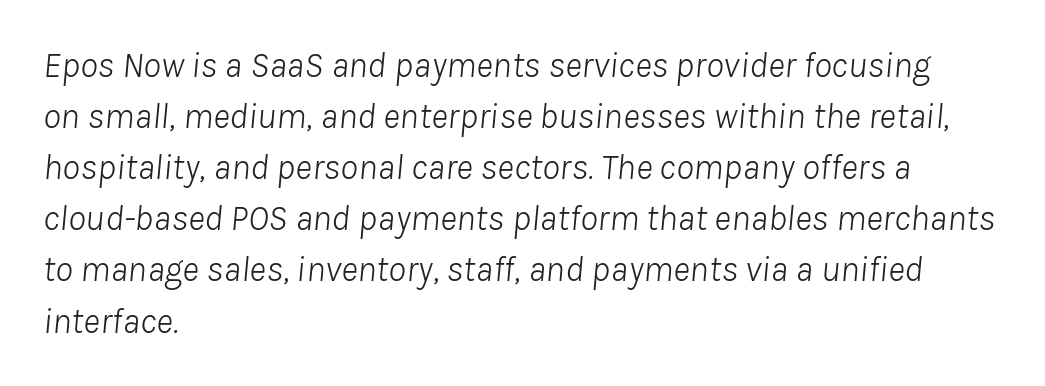
{"italic": "yes", "lean": "right", "slant_degrees": 8, "bold": "no", "weight": "light", "width": "normal", "stroke_contrast": "low", "x_height": "medium", "monospaced": "no", "underline": "no", "align": "left", "line_spacing": "normal", "line_spacing_ratio": 1.42, "letter_spacing": "normal", "letter_spacing_em": 0.0, "glyph_px": 36}
